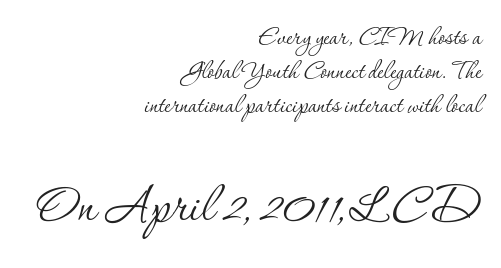
In CSS terms this would be text-align: right. Type style note: has serifs. Lines of text with bare space underneath. The letters look calm and open, with moderate or lighter stems.
